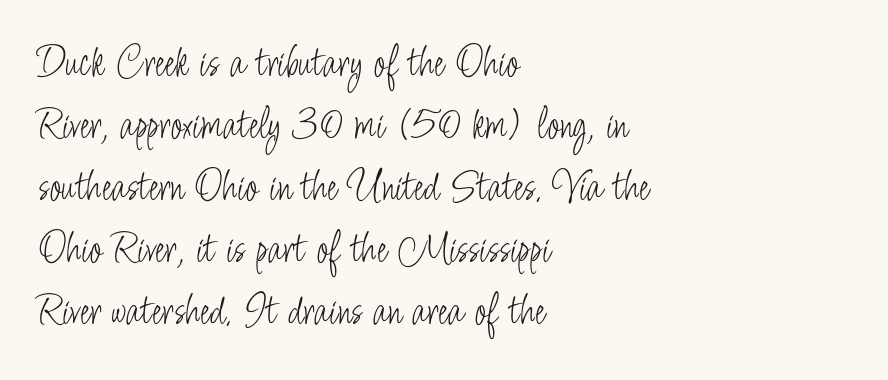
Q: Is the text bold? A: No.
Q: Is the text italic (slanted)? A: Yes.
Q: Is the typeface a serif or a sans-serif typeface? A: Sans-serif.
Q: Is the text underlined? A: No.
Q: How is the paragraph aligned? A: Left-aligned.
Q: Is the spacing between letters normal or unusually wide? A: Normal.
Q: Is the spacing between lines tight, normal or loose? A: Normal.
Q: Width (condensed, normal, or wide)? A: Condensed.
Q: Stroke contrast? A: Low.
Q: x-height? A: Small.
Q: Monospaced? A: No.
